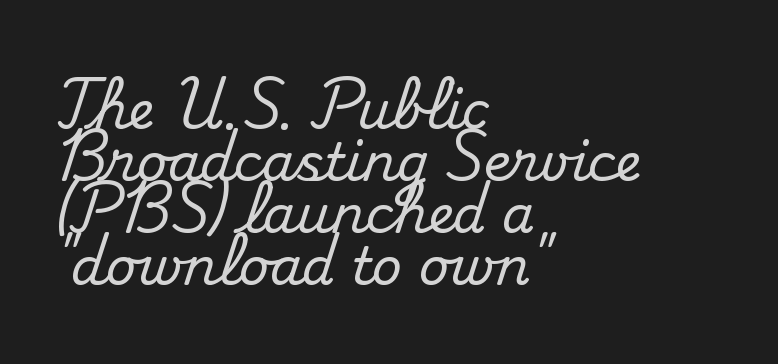
The image shows 52 px serif type; set left-aligned, tight line spacing (1.0x), normal letter spacing, not underlined; medium stroke contrast and a small x-height.
